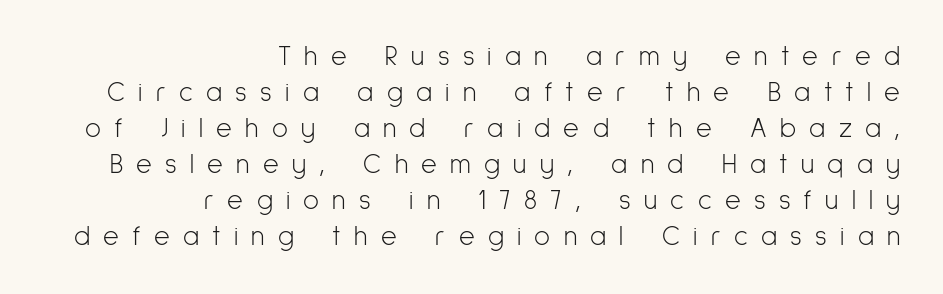
No chunkiness to these letters — they're not bold. Horizontally, the lines are justified to the trailing edge only. How are the letters spaced? Widely, with obvious added tracking. If you measured baseline to baseline, you'd find a middling distance.
